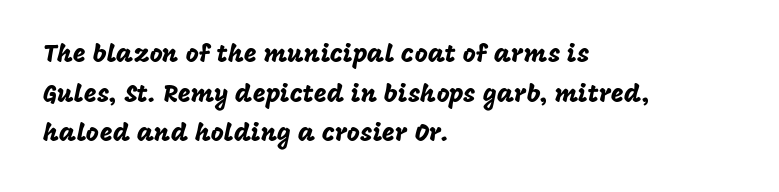
{"underline": "no", "align": "left", "line_spacing": "normal", "line_spacing_ratio": 1.59, "letter_spacing": "normal", "letter_spacing_em": 0.0, "glyph_px": 25}
